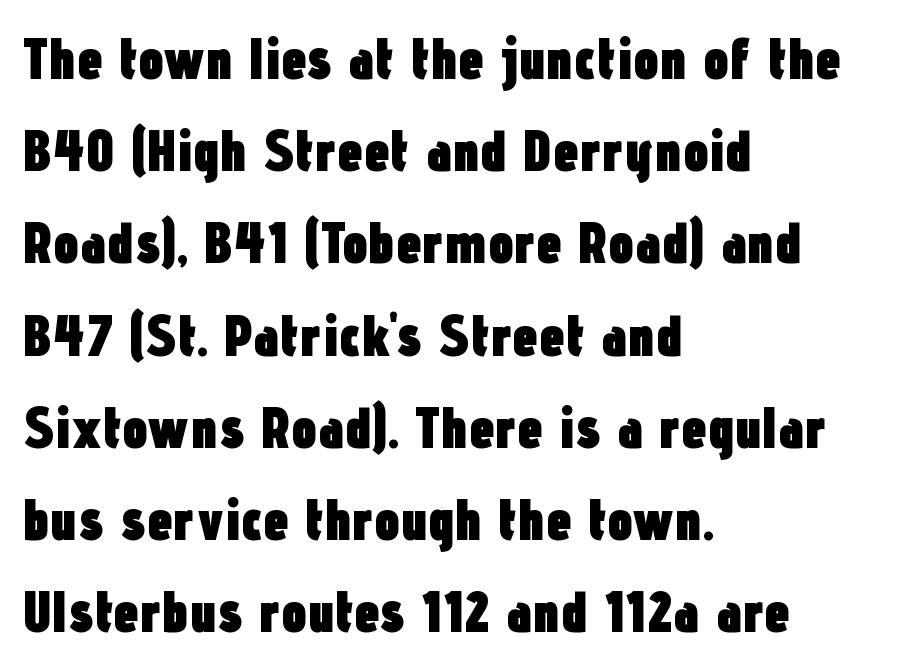
{"serif": "no", "italic": "no", "bold": "yes", "weight": "heavy", "width": "condensed", "stroke_contrast": "low", "x_height": "medium", "monospaced": "no", "underline": "no", "align": "left", "line_spacing": "normal", "line_spacing_ratio": 1.59, "letter_spacing": "normal", "letter_spacing_em": 0.0, "glyph_px": 58}
